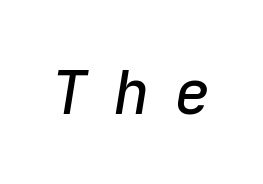
Q: Is the text italic (slanted)? A: Yes, it leans right by about 9 degrees.
Q: Is the text underlined? A: No.
Q: Is the spacing between letters normal or unusually wide? A: Unusually wide.
Q: Width (condensed, normal, or wide)? A: Normal.
Q: Stroke contrast? A: Low.
Q: x-height? A: Medium.
Q: Monospaced? A: Yes.
